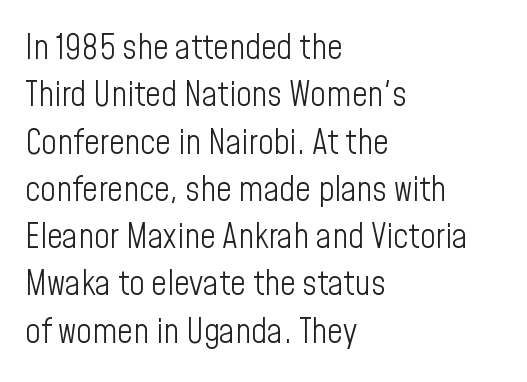
Q: Is the text bold? A: No.
Q: Is the text italic (slanted)? A: No, it is upright.
Q: Is the typeface a serif or a sans-serif typeface? A: Sans-serif.
Q: Is the text underlined? A: No.
Q: How is the paragraph aligned? A: Left-aligned.
Q: Is the spacing between letters normal or unusually wide? A: Normal.
Q: Is the spacing between lines tight, normal or loose? A: Normal.
Q: Width (condensed, normal, or wide)? A: Condensed.
Q: Stroke contrast? A: Low.
Q: x-height? A: Medium.
Q: Monospaced? A: No.
